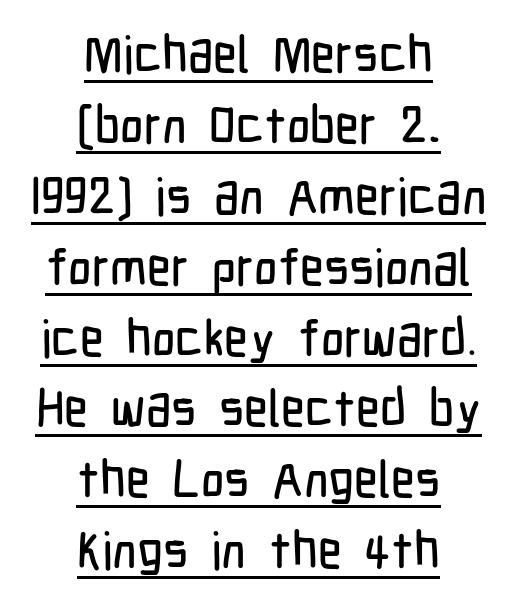
Honestly, the row spacing looks completely unremarkable. This is the regular roman posture of the typeface. You can tell from the bare stems that sans-serif type was used. Caption: multi-line text, centered on the measure. The rendering uses natural spacing where letterforms have individual widths. Default kerning and tracking; the words read as compact shapes.
